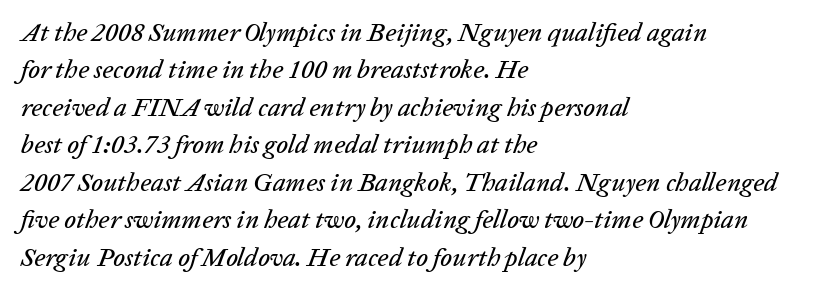
{"italic": "yes", "lean": "right", "slant_degrees": 20, "underline": "no", "align": "left", "line_spacing": "normal", "line_spacing_ratio": 1.44, "letter_spacing": "normal", "letter_spacing_em": 0.0, "glyph_px": 26}
